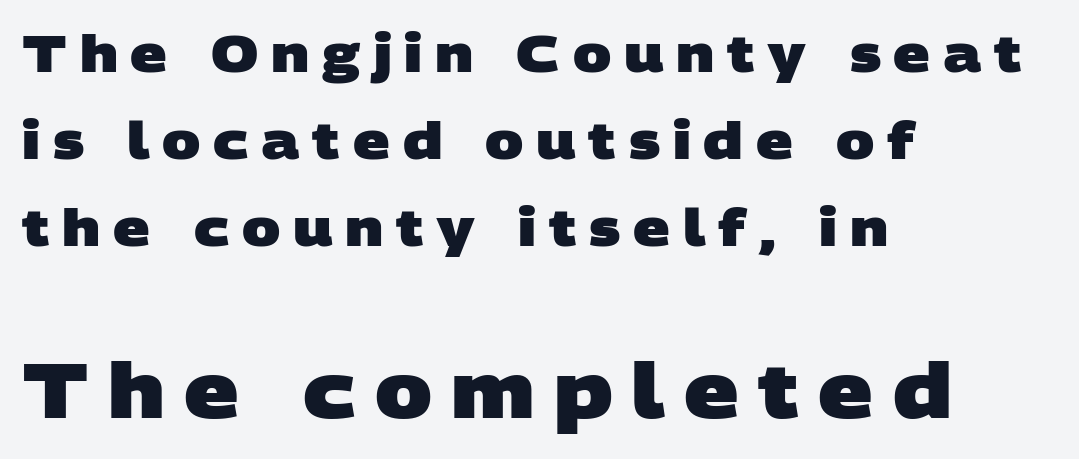
{"serif": "no", "bold": "yes", "weight": "heavy", "width": "wide", "stroke_contrast": "low", "x_height": "large", "monospaced": "no", "underline": "no", "align": "left", "line_spacing_ratio": 1.71, "letter_spacing": "wide", "letter_spacing_em": 0.25, "larger_block": "second", "size_ratio": 1.49, "glyph_px": 76}
